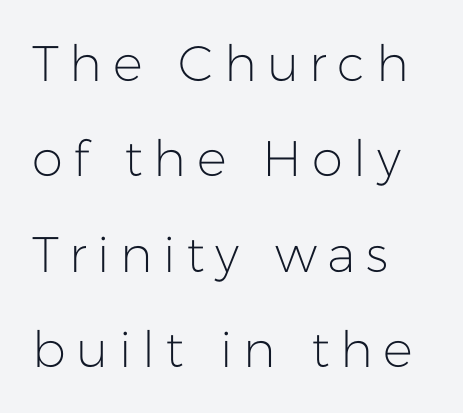
Character widths vary here, with narrow letters taking less room than wide ones. The zone under the glyphs is completely vacant. Does extra space separate the letters? Yes, quite a lot of it. The compositor pushed each line to the left boundary. Classification — sans serif.
